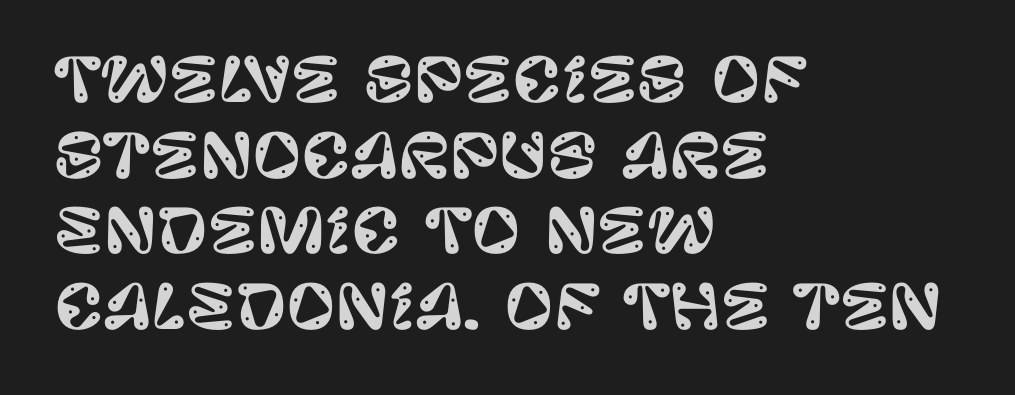
The gaps between neighbouring characters are ordinary and unremarkable. This sample uses a sans-serif face. Rule under the text: the space is simply empty. Line beginnings align vertically; line endings do not.
